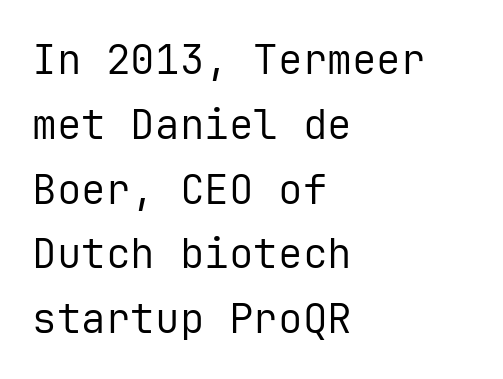
{"serif": "no", "italic": "no", "bold": "no", "weight": "regular", "width": "normal", "stroke_contrast": "low", "x_height": "medium", "monospaced": "yes", "underline": "no", "align": "left", "line_spacing": "normal", "line_spacing_ratio": 1.58, "letter_spacing": "normal", "letter_spacing_em": 0.0, "glyph_px": 41}
